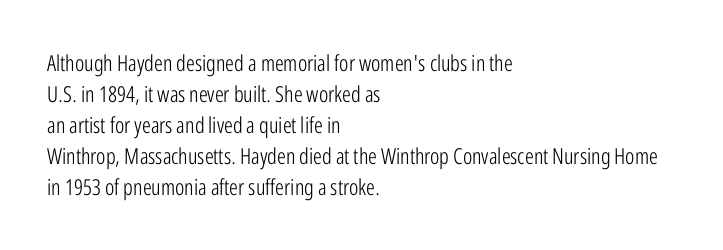
{"italic": "no", "bold": "no", "underline": "no", "align": "left", "line_spacing": "normal", "line_spacing_ratio": 1.41, "letter_spacing": "normal", "letter_spacing_em": 0.0, "glyph_px": 22}
